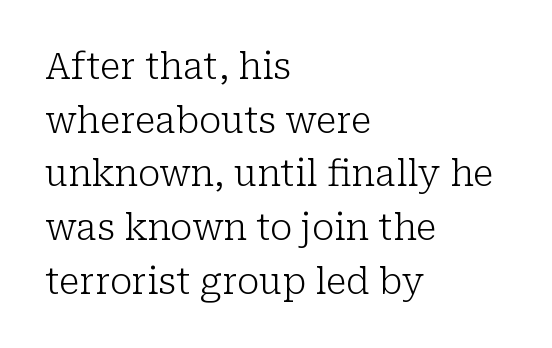
Q: Is the text bold? A: No.
Q: Is the text italic (slanted)? A: No, it is upright.
Q: Is the typeface a serif or a sans-serif typeface? A: Serif.
Q: Is the text underlined? A: No.
Q: How is the paragraph aligned? A: Left-aligned.
Q: Is the spacing between letters normal or unusually wide? A: Normal.
Q: Is the spacing between lines tight, normal or loose? A: Normal.
Q: Width (condensed, normal, or wide)? A: Normal.
Q: Stroke contrast? A: Low.
Q: x-height? A: Medium.
Q: Monospaced? A: No.
